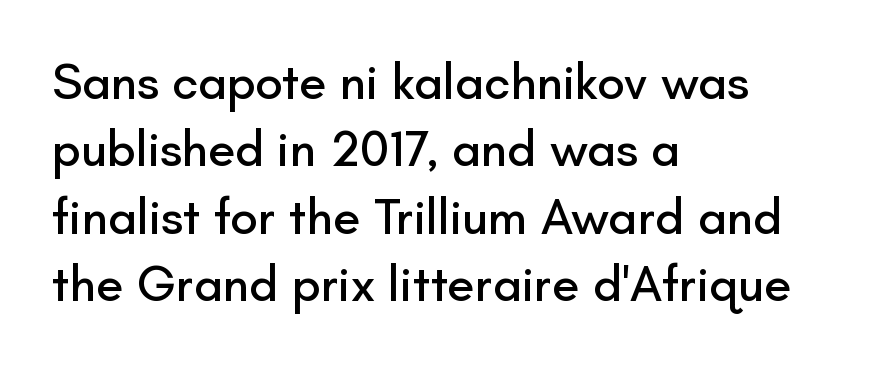
The image shows 50 px sans-serif type, upright; set left-aligned, normal line spacing (1.35x), normal letter spacing, not underlined; low stroke contrast and a small x-height.
